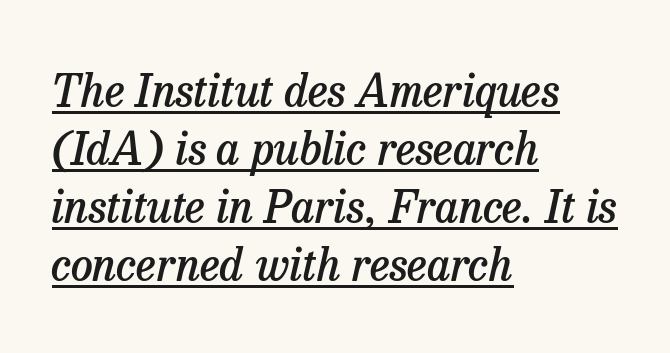
The image shows 44 px semibold serif type, italic (leaning right); set left-aligned, normal line spacing (1.32x), normal letter spacing, underlined; low stroke contrast and a medium x-height.
